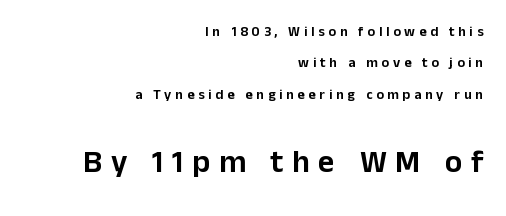
Reading down the block, your eye finds every line finishing at a fixed right position. Regarding leading, the lines here are spaced well apart. The characters display no serif detailing; their extremities are plain. Substantial extra tracking has been applied to these lines. The string is rendered with underlining switched off. Spacing verdict: proportional, widths tailored to each character.
